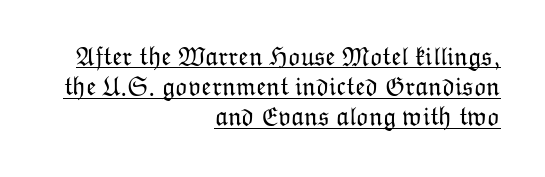
{"italic": "no", "bold": "no", "underline": "yes", "align": "right", "line_spacing_ratio": 1.16, "letter_spacing": "normal", "letter_spacing_em": 0.0, "glyph_px": 26}
